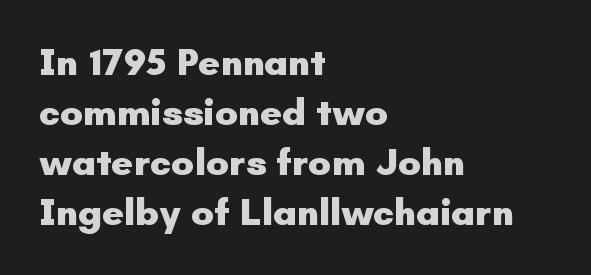
Q: Is the text bold? A: Yes.
Q: Is the text italic (slanted)? A: No, it is upright.
Q: Is the typeface a serif or a sans-serif typeface? A: Sans-serif.
Q: Is the text underlined? A: No.
Q: How is the paragraph aligned? A: Left-aligned.
Q: Is the spacing between letters normal or unusually wide? A: Normal.
Q: Is the spacing between lines tight, normal or loose? A: Normal.
Q: Width (condensed, normal, or wide)? A: Normal.
Q: Stroke contrast? A: Low.
Q: x-height? A: Small.
Q: Monospaced? A: No.
